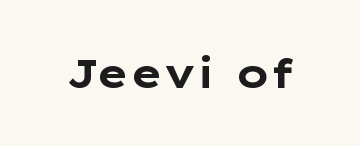
{"serif": "no", "italic": "no", "bold": "yes", "weight": "bold", "width": "wide", "stroke_contrast": "low", "x_height": "medium", "monospaced": "no", "underline": "no", "letter_spacing": "normal", "letter_spacing_em": 0.0, "glyph_px": 40}
